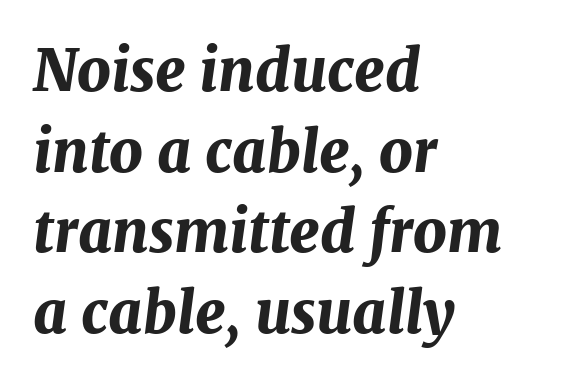
{"italic": "yes", "lean": "right", "slant_degrees": 7, "bold": "yes", "weight": "bold", "width": "normal", "stroke_contrast": "medium", "x_height": "medium", "monospaced": "no", "underline": "no", "align": "left", "line_spacing": "normal", "line_spacing_ratio": 1.39, "letter_spacing": "normal", "letter_spacing_em": 0.0, "glyph_px": 58}
